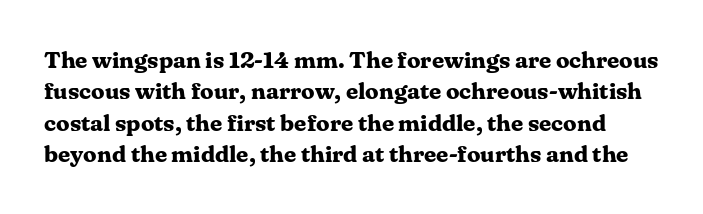
{"italic": "no", "bold": "yes", "underline": "no", "line_spacing": "normal", "line_spacing_ratio": 1.31, "letter_spacing": "normal", "letter_spacing_em": 0.0, "glyph_px": 24}
